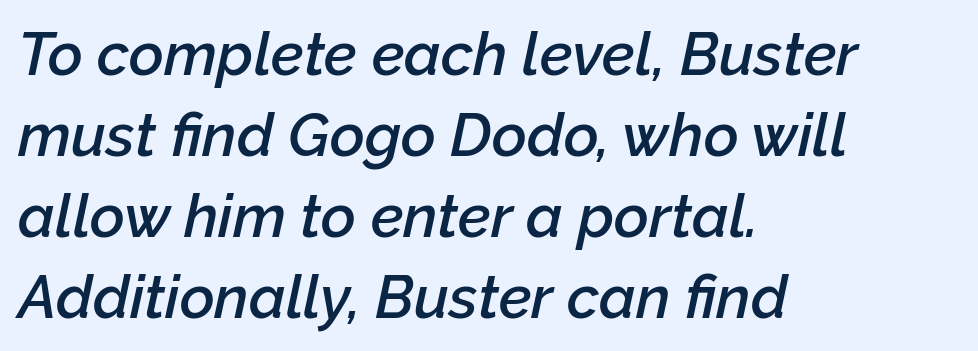
Q: Is the text bold? A: Semi-bold.
Q: Is the text italic (slanted)? A: Yes, it leans right by about 12 degrees.
Q: Is the text underlined? A: No.
Q: How is the paragraph aligned? A: Left-aligned.
Q: Is the spacing between letters normal or unusually wide? A: Normal.
Q: Is the spacing between lines tight, normal or loose? A: Normal.
Q: Width (condensed, normal, or wide)? A: Normal.
Q: Stroke contrast? A: Low.
Q: x-height? A: Medium.
Q: Monospaced? A: No.
